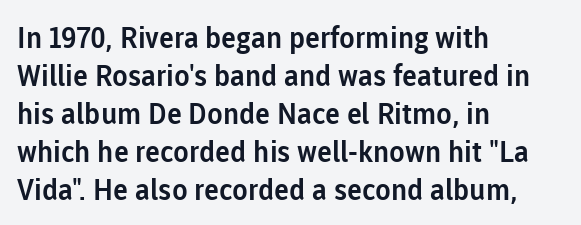
Nothing sits at the stroke ends, so this counts as sans-serif. Characters follow at the spacing the type designer built in. In terms of leading, this rendering sits right in the middle. Words float on clear page, feet unadorned. One-word summary of the alignment: left.
